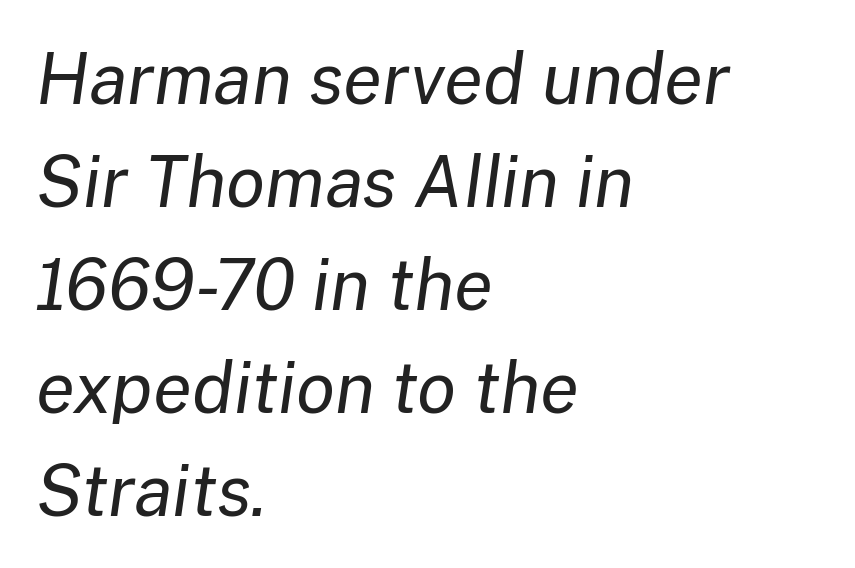
{"italic": "yes", "lean": "right", "slant_degrees": 8, "bold": "no", "weight": "regular", "width": "normal", "stroke_contrast": "low", "x_height": "medium", "monospaced": "no", "underline": "no", "align": "left", "line_spacing": "normal", "line_spacing_ratio": 1.45, "letter_spacing": "normal", "letter_spacing_em": 0.0, "glyph_px": 71}
